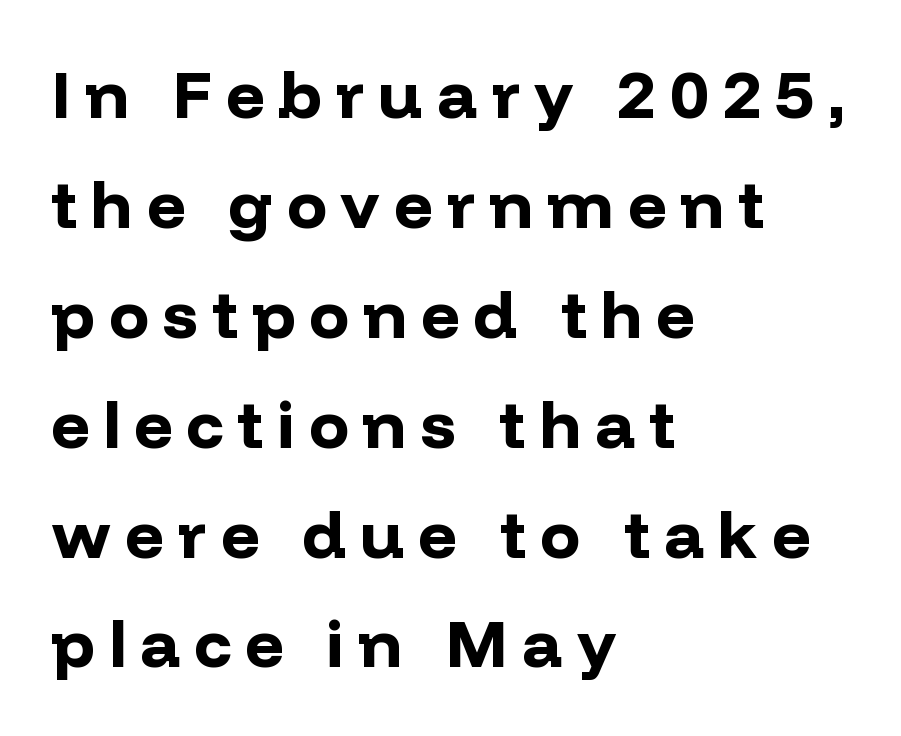
The image shows 67 px bold sans-serif type, upright; set left-aligned, normal line spacing (1.64x), unusually wide letter spacing (+0.21 em), not underlined; low stroke contrast and a medium x-height.
